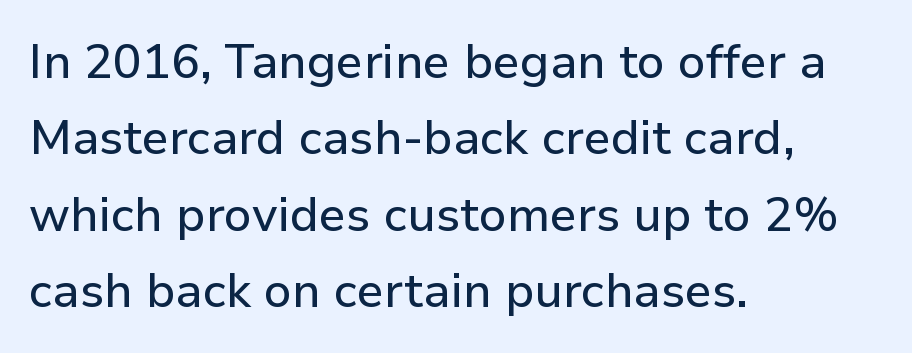
Q: Is the text italic (slanted)? A: No, it is upright.
Q: Is the typeface a serif or a sans-serif typeface? A: Sans-serif.
Q: Is the text underlined? A: No.
Q: How is the paragraph aligned? A: Left-aligned.
Q: Is the spacing between letters normal or unusually wide? A: Normal.
Q: Is the spacing between lines tight, normal or loose? A: Normal.
Q: Width (condensed, normal, or wide)? A: Normal.
Q: Stroke contrast? A: Low.
Q: x-height? A: Medium.
Q: Monospaced? A: No.
